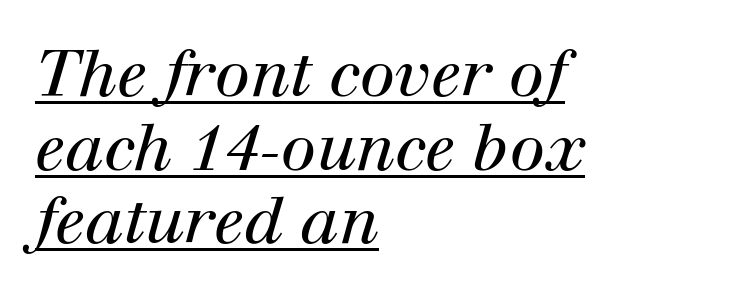
The image shows 64 px regular-weight serif type, italic (leaning right); set left-aligned, tight line spacing (1.15x), normal letter spacing, underlined; high stroke contrast and a medium x-height.
